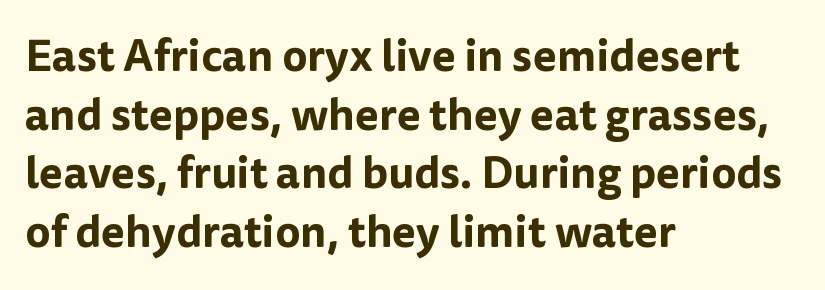
The image shows 44 px sans-serif type, upright; set left-aligned, normal line spacing (1.33x), normal letter spacing, not underlined; low stroke contrast and a medium x-height.
